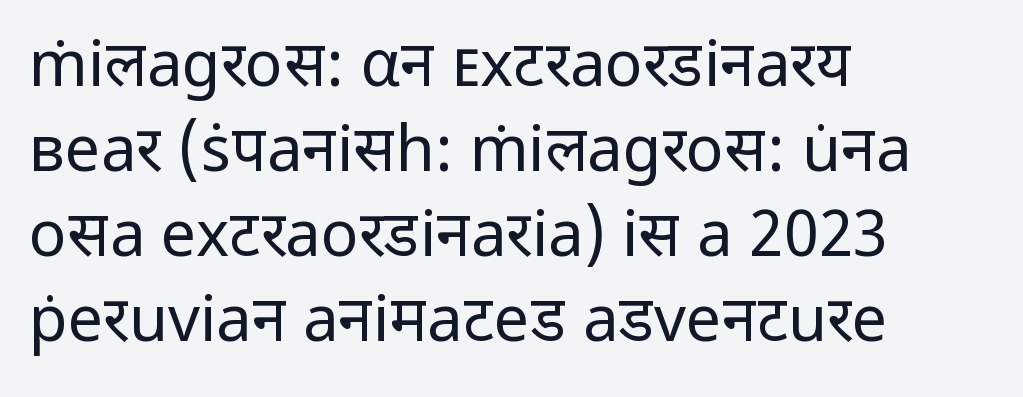
Q: Is the text bold? A: No.
Q: Is the text italic (slanted)? A: No, it is upright.
Q: Is the typeface a serif or a sans-serif typeface? A: Sans-serif.
Q: Is the text underlined? A: No.
Q: How is the paragraph aligned? A: Left-aligned.
Q: Is the spacing between letters normal or unusually wide? A: Normal.
Q: Is the spacing between lines tight, normal or loose? A: Normal.
Q: Width (condensed, normal, or wide)? A: Normal.
Q: Stroke contrast? A: Low.
Q: x-height? A: Medium.
Q: Monospaced? A: No.
